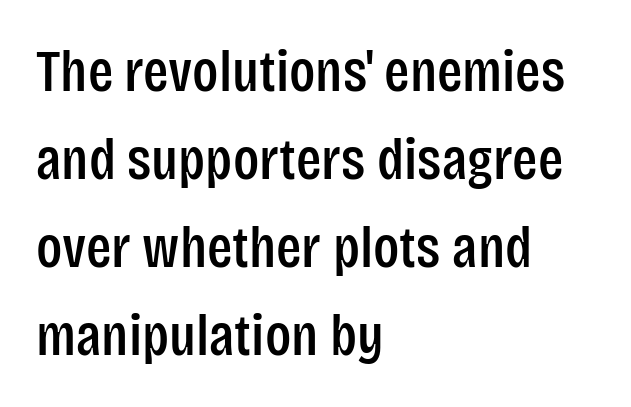
{"serif": "no", "italic": "no", "width": "condensed", "stroke_contrast": "low", "x_height": "large", "monospaced": "no", "underline": "no", "align": "left", "line_spacing": "normal", "line_spacing_ratio": 1.49, "letter_spacing": "normal", "letter_spacing_em": 0.0, "glyph_px": 59}
